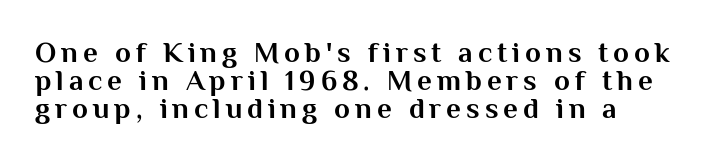
Pretty heavy lettering here — definitely bold. Clear beneath every line of the passage. Rows of type sit shoulder to shoulder in the vertical direction. The letters carry no serifs — their stems end cleanly without finishing strokes.
